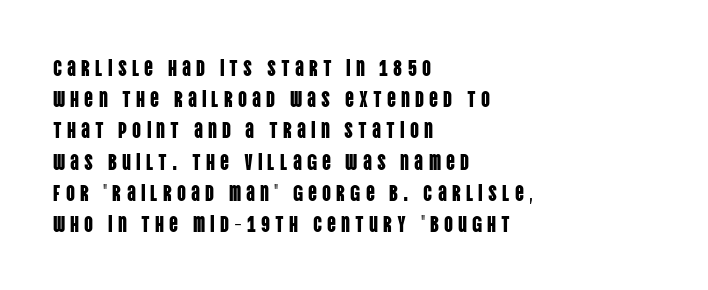
The paragraph has a hard left edge and a soft right edge. In terms of leading, this rendering sits right in the middle. A roman cut, with each character standing at attention. Honestly, the letter spacing is so wide it's the main thing you notice. Only glyphs here, with clear space below each row.
